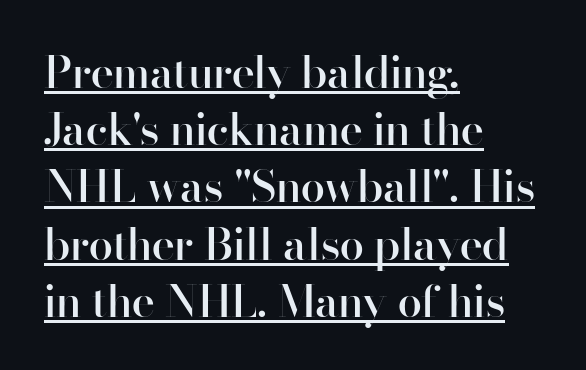
{"serif": "no", "italic": "no", "bold": "semi", "weight": "semibold", "width": "normal", "stroke_contrast": "high", "x_height": "small", "monospaced": "no", "underline": "yes", "align": "left", "line_spacing": "normal", "line_spacing_ratio": 1.3, "letter_spacing": "normal", "letter_spacing_em": 0.0, "glyph_px": 44}
